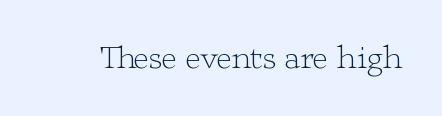
The image shows 33 px light, wide serif type, upright; set normal letter spacing, not underlined; low stroke contrast and a medium x-height.
